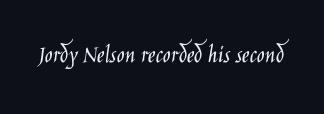
Decoration check: the copy has no underline. The gaps between neighbouring characters are ordinary and unremarkable. Bold? No — there's no thickening of the strokes.
